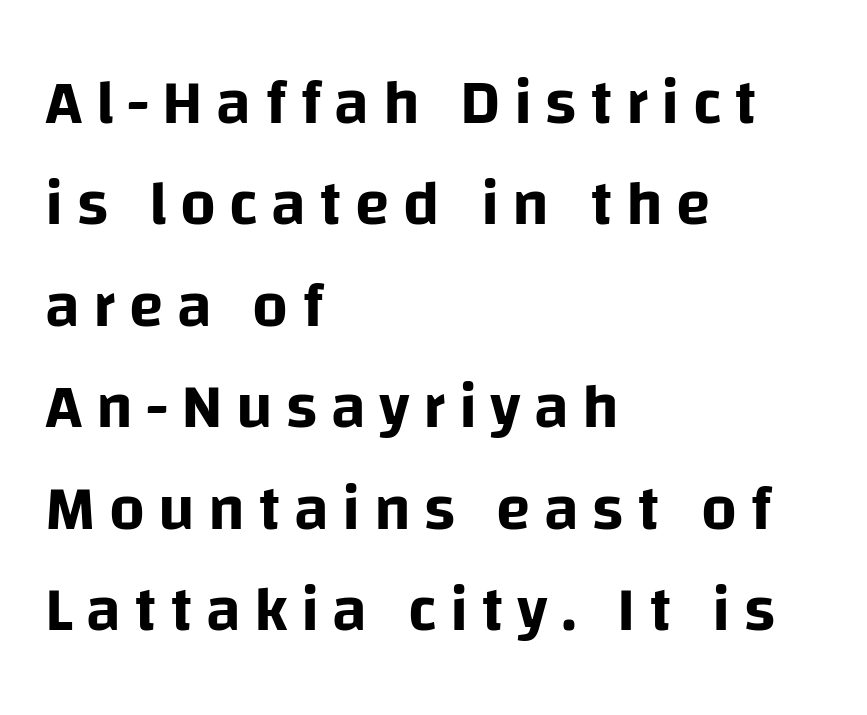
The image shows 63 px sans-serif type, upright; set left-aligned, normal line spacing (1.61x), unusually wide letter spacing (+0.21 em), not underlined; low stroke contrast and a large x-height.
